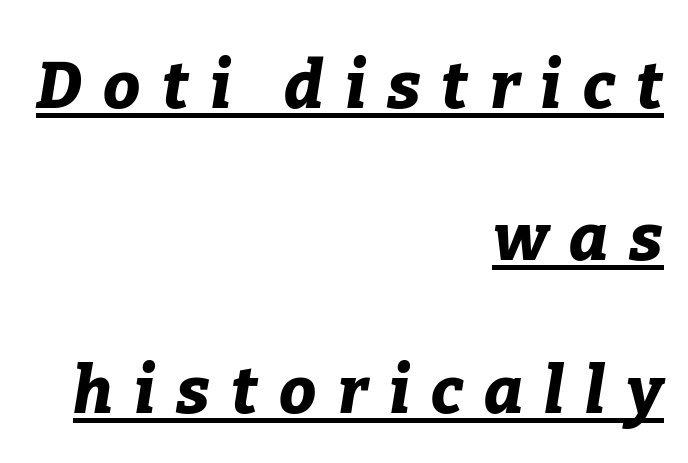
{"italic": "yes", "lean": "right", "slant_degrees": 9, "bold": "yes", "weight": "bold", "width": "normal", "stroke_contrast": "low", "x_height": "medium", "monospaced": "no", "underline": "yes", "align": "right", "line_spacing": "loose", "line_spacing_ratio": 2.31, "letter_spacing": "wide", "letter_spacing_em": 0.32, "glyph_px": 66}
